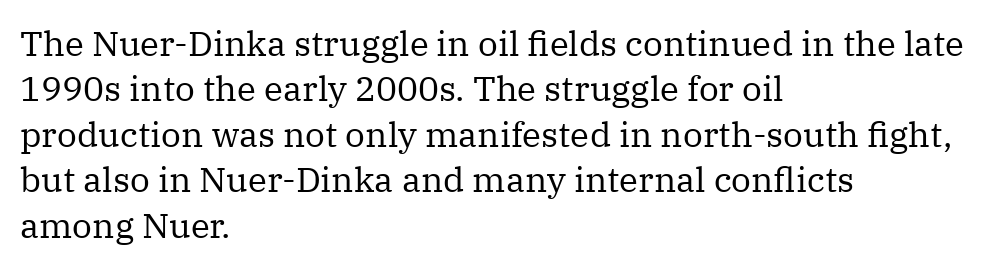
{"serif": "yes", "italic": "no", "bold": "no", "weight": "regular", "width": "normal", "stroke_contrast": "medium", "x_height": "medium", "monospaced": "no", "underline": "no", "align": "left", "line_spacing": "normal", "line_spacing_ratio": 1.3, "letter_spacing": "normal", "letter_spacing_em": 0.0, "glyph_px": 35}
